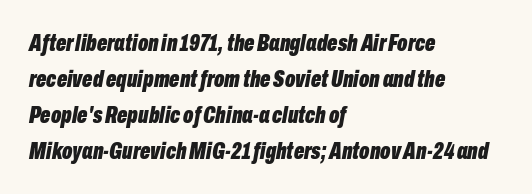
Q: Is the text bold? A: Yes.
Q: Is the text italic (slanted)? A: Yes, it leans right by about 10 degrees.
Q: Is the text underlined? A: No.
Q: How is the paragraph aligned? A: Left-aligned.
Q: Is the spacing between letters normal or unusually wide? A: Normal.
Q: Is the spacing between lines tight, normal or loose? A: Normal.
